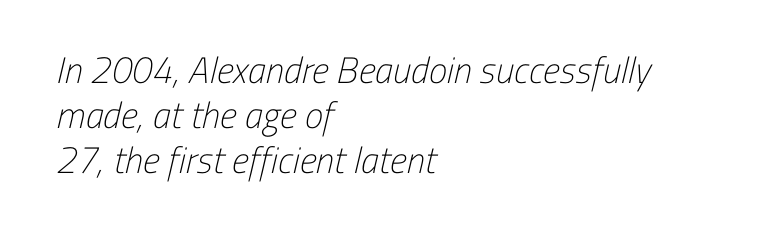
Q: Is the text bold? A: No.
Q: Is the typeface a serif or a sans-serif typeface? A: Sans-serif.
Q: Is the text underlined? A: No.
Q: How is the paragraph aligned? A: Left-aligned.
Q: Is the spacing between letters normal or unusually wide? A: Normal.
Q: Width (condensed, normal, or wide)? A: Condensed.
Q: Stroke contrast? A: Low.
Q: x-height? A: Medium.
Q: Monospaced? A: No.
